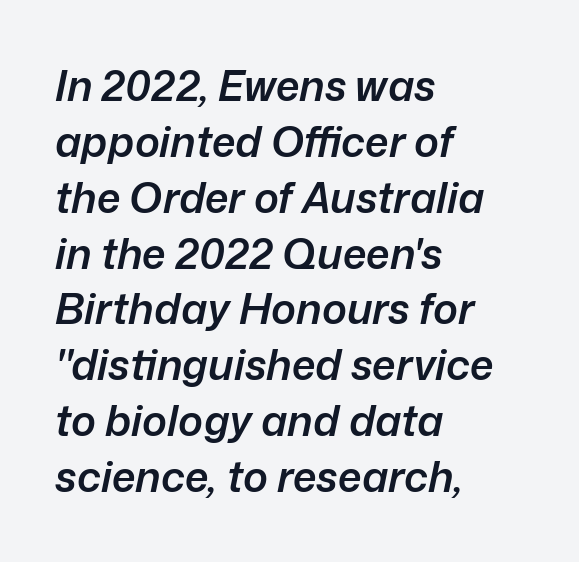
Q: Is the text bold? A: Semi-bold.
Q: Is the text italic (slanted)? A: Yes, it leans right by about 12 degrees.
Q: Is the text underlined? A: No.
Q: How is the paragraph aligned? A: Left-aligned.
Q: Is the spacing between letters normal or unusually wide? A: Normal.
Q: Is the spacing between lines tight, normal or loose? A: Normal.
Q: Width (condensed, normal, or wide)? A: Normal.
Q: Stroke contrast? A: Low.
Q: x-height? A: Medium.
Q: Monospaced? A: No.
